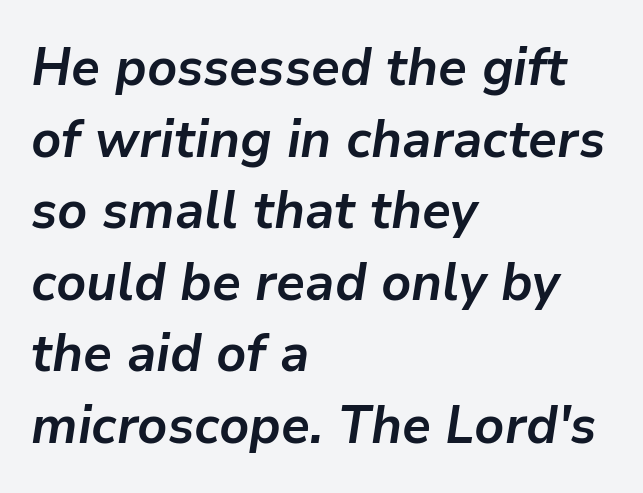
The passage shown is typed in a proportional face where columns would drift. A classic flush-left, rag-right setting is used for this passage. Type without underlining. A dark, heavy texture on the line: the type is bold. Rows of type keep a routine distance in the vertical direction.
